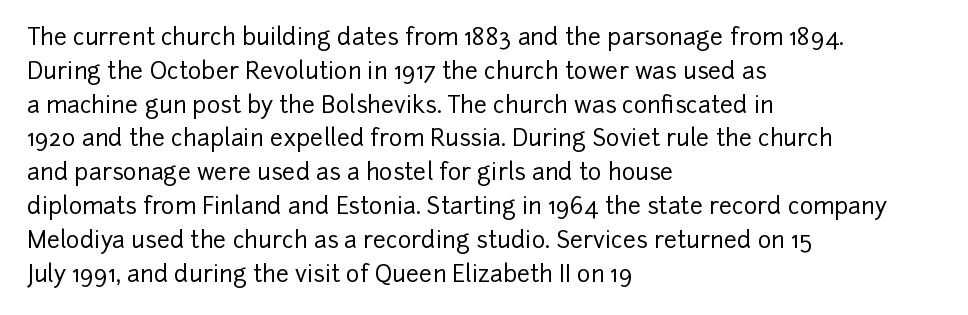
Q: Is the text italic (slanted)? A: No, it is upright.
Q: Is the text underlined? A: No.
Q: How is the paragraph aligned? A: Left-aligned.
Q: Is the spacing between letters normal or unusually wide? A: Normal.
Q: Is the spacing between lines tight, normal or loose? A: Normal.
